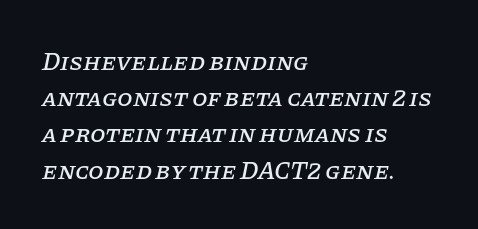
{"italic": "yes", "lean": "right", "slant_degrees": 11, "underline": "no", "align": "left", "line_spacing": "normal", "line_spacing_ratio": 1.45, "letter_spacing": "normal", "letter_spacing_em": 0.0, "glyph_px": 25}
